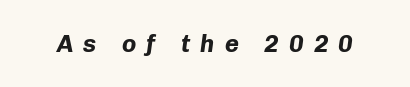
Q: Is the text bold? A: Yes.
Q: Is the text italic (slanted)? A: Yes, it leans right by about 8 degrees.
Q: Is the text underlined? A: No.
Q: Is the spacing between letters normal or unusually wide? A: Unusually wide.
